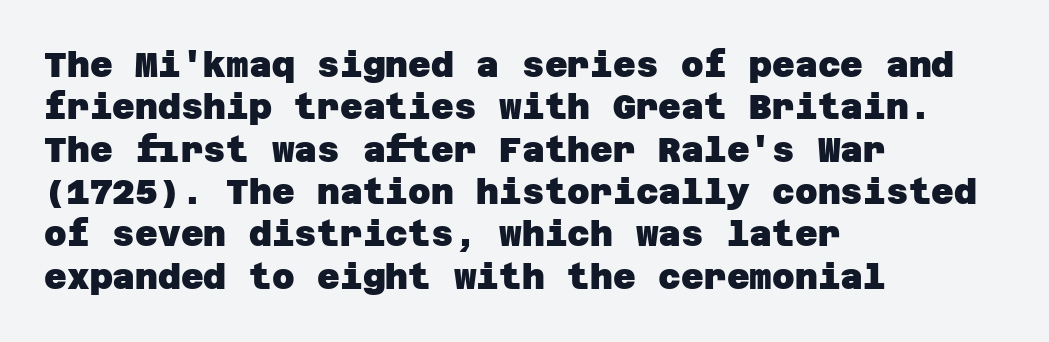
The image shows 35 px heavy sans-serif type; set left-aligned, line spacing 1.21x, normal letter spacing, not underlined; low stroke contrast and a large x-height.
